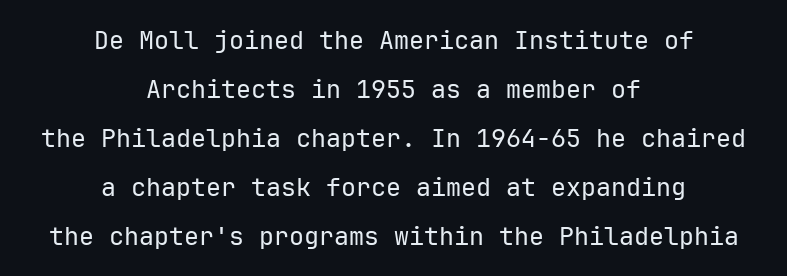
Posture: vertical. Horizontal bands of white between lines are thick stripes. There is no visible air inserted between adjacent glyphs. Letters rest on an invisible, unmarked baseline. No letter is thick-stroked: the sample isn't bold. The paragraph has two soft edges and a firm central axis.
